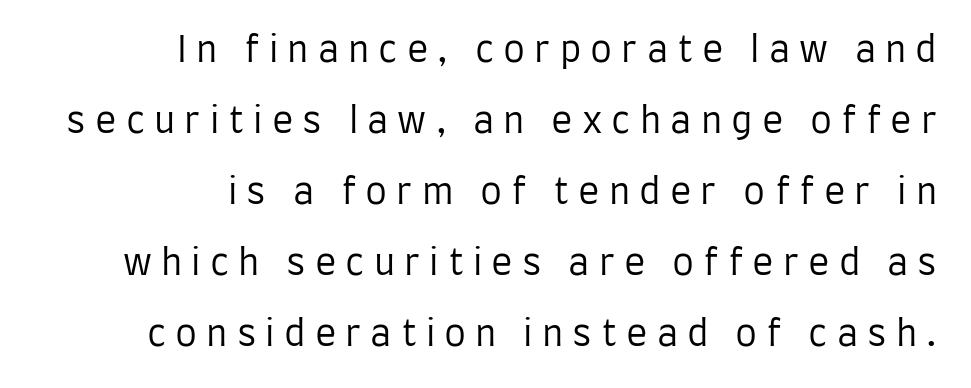
Q: Is the text bold? A: No.
Q: Is the text italic (slanted)? A: No, it is upright.
Q: Is the typeface a serif or a sans-serif typeface? A: Sans-serif.
Q: Is the text underlined? A: No.
Q: How is the paragraph aligned? A: Right-aligned.
Q: Is the spacing between letters normal or unusually wide? A: Unusually wide.
Q: Is the spacing between lines tight, normal or loose? A: Loose.
Q: Width (condensed, normal, or wide)? A: Condensed.
Q: Stroke contrast? A: Low.
Q: x-height? A: Large.
Q: Monospaced? A: No.
